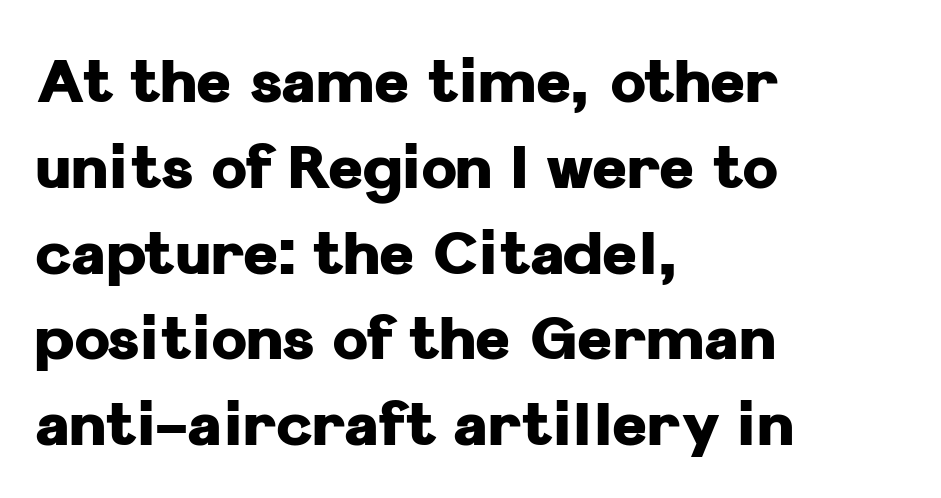
{"serif": "no", "italic": "no", "bold": "yes", "weight": "heavy", "width": "normal", "stroke_contrast": "low", "x_height": "medium", "monospaced": "no", "underline": "no", "align": "left", "line_spacing": "normal", "line_spacing_ratio": 1.43, "letter_spacing": "normal", "letter_spacing_em": 0.0, "glyph_px": 60}
